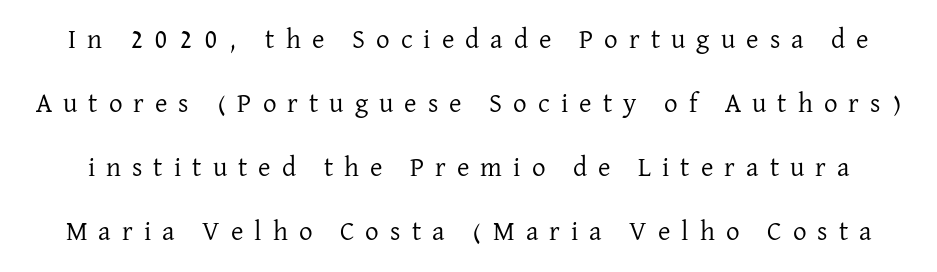
{"italic": "no", "bold": "no", "underline": "no", "line_spacing": "loose", "line_spacing_ratio": 2.37, "letter_spacing": "wide", "letter_spacing_em": 0.41, "glyph_px": 27}
